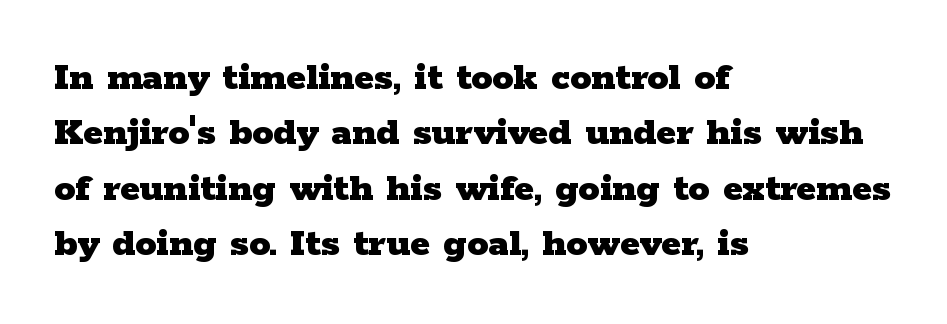
{"serif": "yes", "italic": "no", "bold": "yes", "weight": "heavy", "width": "wide", "stroke_contrast": "low", "x_height": "medium", "monospaced": "no", "underline": "no", "align": "left", "line_spacing": "normal", "line_spacing_ratio": 1.32, "letter_spacing": "normal", "letter_spacing_em": 0.0, "glyph_px": 42}
